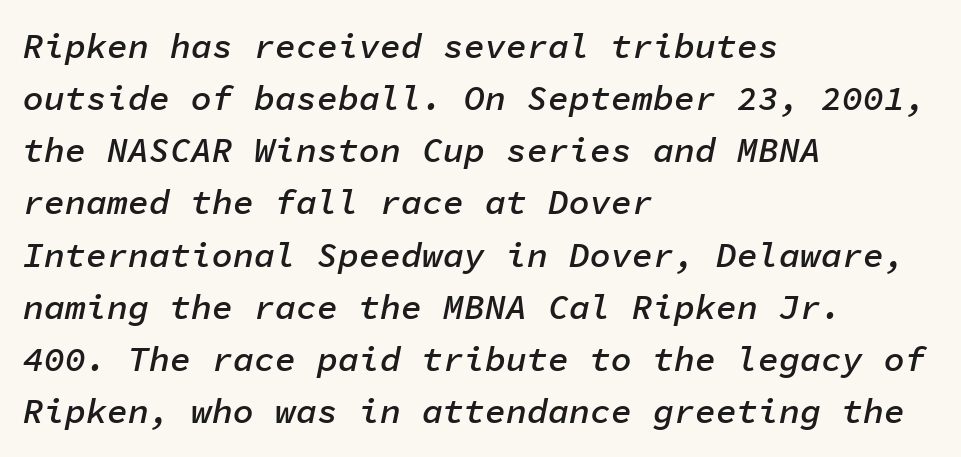
The image shows 35 px semibold type, italic (leaning right), monospaced; set left-aligned, normal line spacing (1.49x), normal letter spacing, not underlined; low stroke contrast and a medium x-height.
